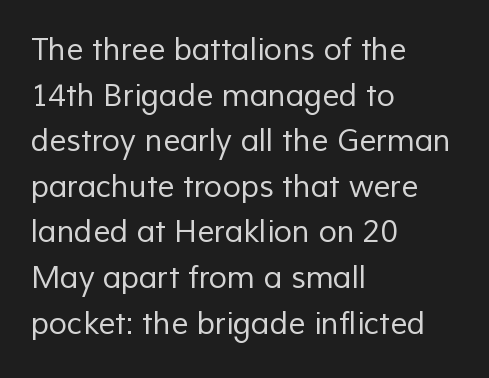
Q: Is the text bold? A: No.
Q: Is the typeface a serif or a sans-serif typeface? A: Sans-serif.
Q: Is the text underlined? A: No.
Q: How is the paragraph aligned? A: Left-aligned.
Q: Is the spacing between letters normal or unusually wide? A: Normal.
Q: Is the spacing between lines tight, normal or loose? A: Normal.
Q: Width (condensed, normal, or wide)? A: Normal.
Q: Stroke contrast? A: Low.
Q: x-height? A: Medium.
Q: Monospaced? A: No.
